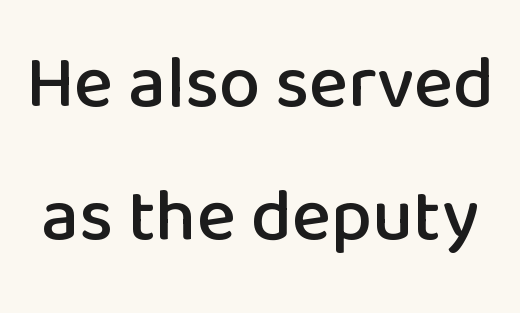
Nobody drew a line under any word here. Nothing sits at the stroke ends, so this counts as sans-serif. This sample uses plain, unmodified letter spacing. This sample has the flowing, uneven cadence of proportional lettering. Posture: vertical.
